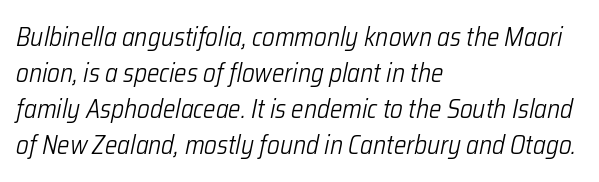
Caption: standard tracking, unaltered. The lettering tilts uniformly, giving the passage an italic look. All the whitespace from short lines collects on the right. Each stroke keeps to a modest, everyday thickness or less.
